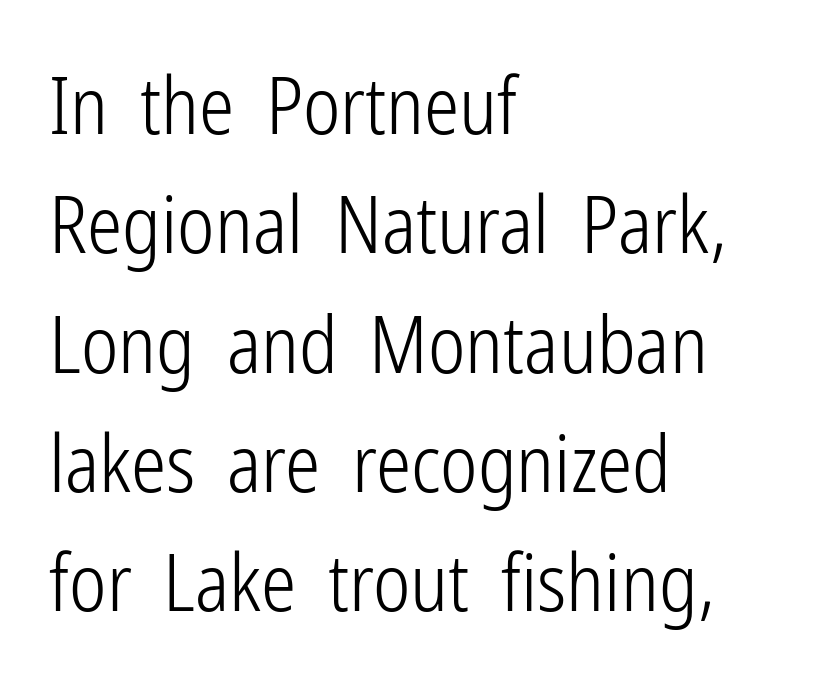
The image shows 79 px light, condensed sans-serif type, upright; set left-aligned, normal line spacing (1.51x), normal letter spacing, not underlined; low stroke contrast and a medium x-height.
